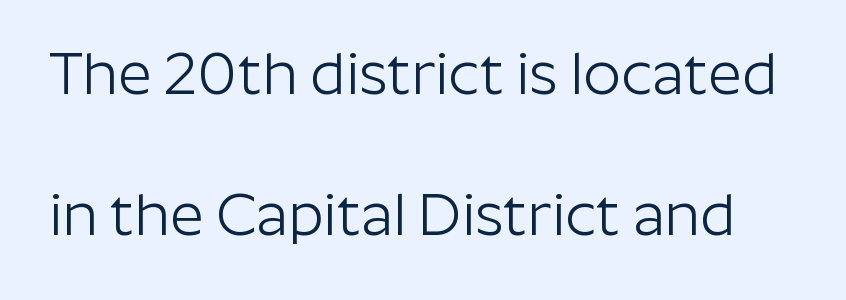
The image shows 59 px light sans-serif type, upright; set loose line spacing (2.39x), normal letter spacing, not underlined; low stroke contrast and a medium x-height.
